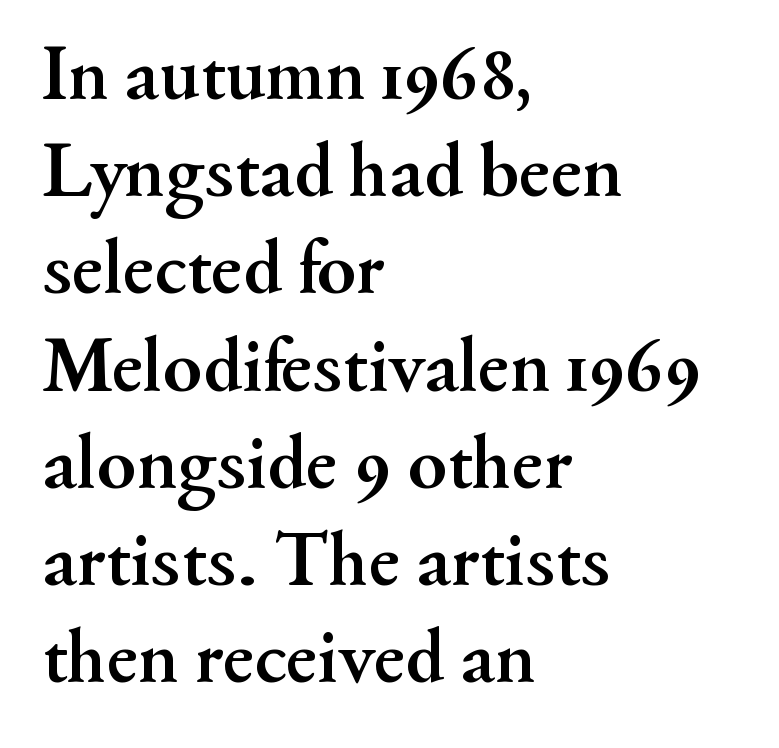
Q: Is the text bold? A: Yes.
Q: Is the text italic (slanted)? A: No, it is upright.
Q: Is the typeface a serif or a sans-serif typeface? A: Serif.
Q: Is the text underlined? A: No.
Q: How is the paragraph aligned? A: Left-aligned.
Q: Is the spacing between letters normal or unusually wide? A: Normal.
Q: Width (condensed, normal, or wide)? A: Normal.
Q: Stroke contrast? A: Medium.
Q: x-height? A: Small.
Q: Monospaced? A: No.
